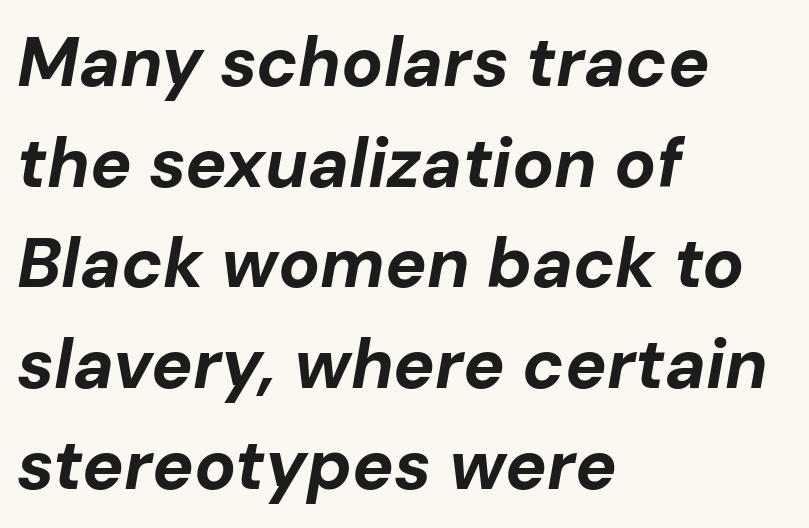
The image shows 69 px bold type, italic (leaning right); set left-aligned, normal line spacing (1.46x), normal letter spacing, not underlined; low stroke contrast and a medium x-height.
